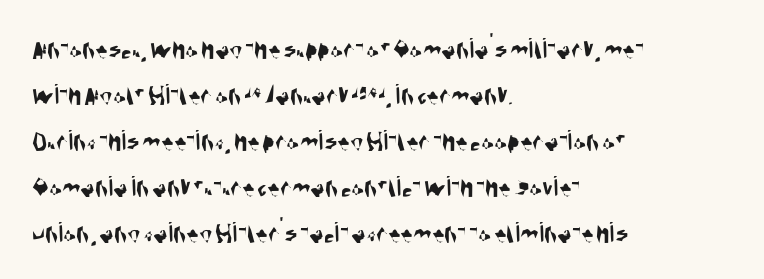
Q: Is the typeface a serif or a sans-serif typeface? A: Sans-serif.
Q: Is the text underlined? A: No.
Q: How is the paragraph aligned? A: Left-aligned.
Q: Is the spacing between letters normal or unusually wide? A: Normal.
Q: Is the spacing between lines tight, normal or loose? A: Normal.
Q: Width (condensed, normal, or wide)? A: Condensed.
Q: Stroke contrast? A: Medium.
Q: x-height? A: Large.
Q: Monospaced? A: No.
